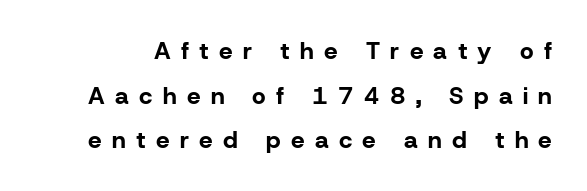
The image shows 24 px bold type, upright; set line spacing 1.86x, unusually wide letter spacing (+0.43 em), not underlined.
